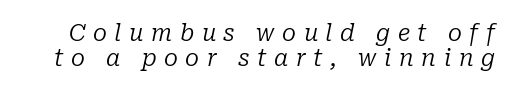
A quiet, ordinary-to-light weight characterises the typeface. Designer's note — italics engaged. The letterforms stand isolated, each surrounded by extra space. The passage shown is not underscored anywhere. These lines huddle together more closely than default settings would place them.
